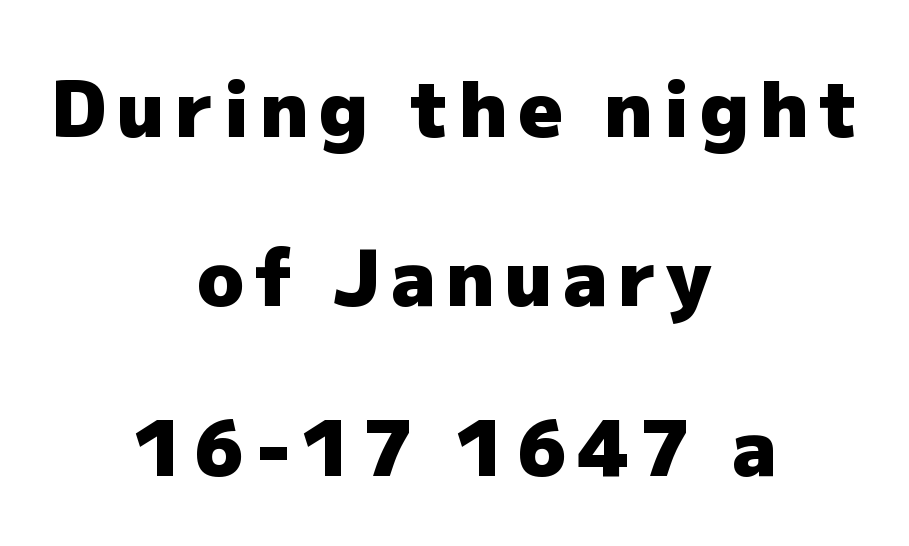
Q: Is the text bold? A: Yes.
Q: Is the text italic (slanted)? A: No, it is upright.
Q: Is the typeface a serif or a sans-serif typeface? A: Sans-serif.
Q: Is the text underlined? A: No.
Q: How is the paragraph aligned? A: Centered.
Q: Is the spacing between lines tight, normal or loose? A: Loose.
Q: Width (condensed, normal, or wide)? A: Normal.
Q: Stroke contrast? A: Low.
Q: x-height? A: Medium.
Q: Monospaced? A: No.
